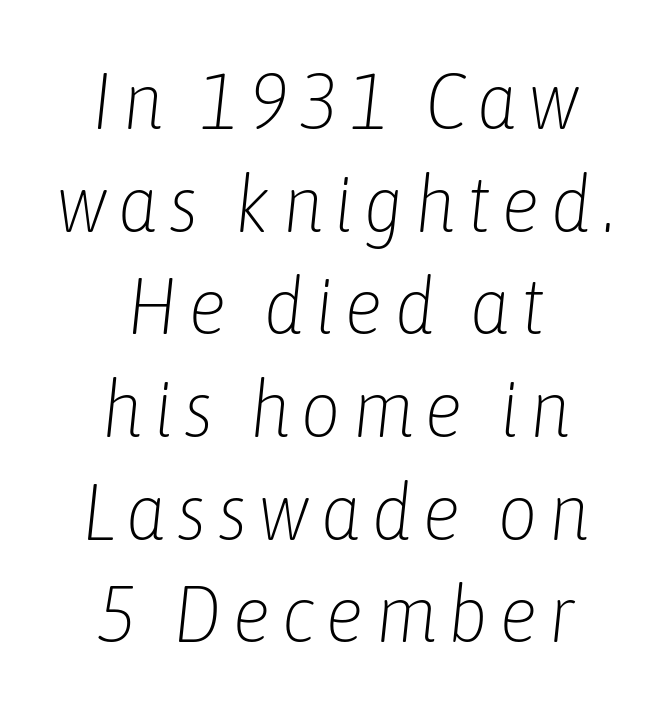
The image shows 79 px light, condensed type, italic (leaning right); set centered, normal line spacing (1.3x), not underlined; low stroke contrast and a medium x-height.
